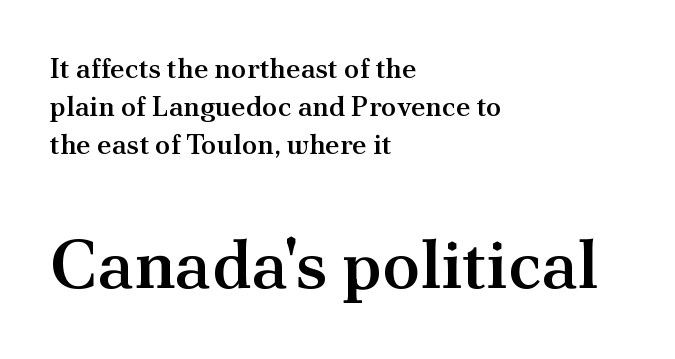
The image shows 69 px semibold serif type, upright; set left-aligned, normal line spacing (1.35x), normal letter spacing, not underlined; the second (bottom) block is 2.46x larger; medium stroke contrast and a small x-height.
